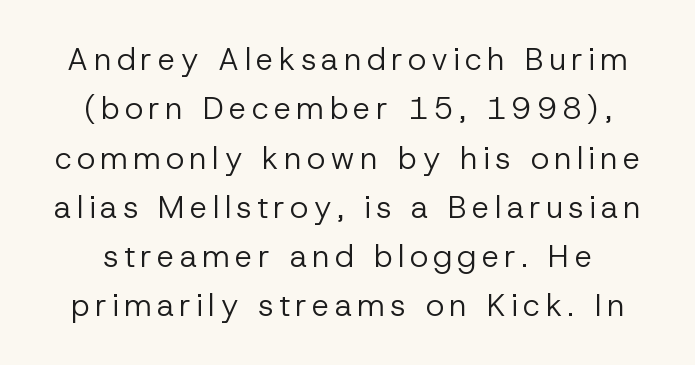
Q: Is the text bold? A: No.
Q: Is the text italic (slanted)? A: No, it is upright.
Q: Is the typeface a serif or a sans-serif typeface? A: Sans-serif.
Q: Is the text underlined? A: No.
Q: Is the spacing between lines tight, normal or loose? A: Normal.
Q: Width (condensed, normal, or wide)? A: Normal.
Q: Stroke contrast? A: Low.
Q: x-height? A: Medium.
Q: Monospaced? A: No.
